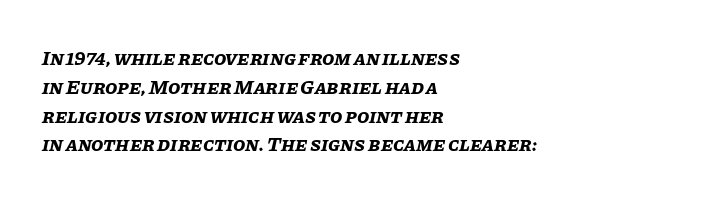
{"italic": "yes", "lean": "right", "slant_degrees": 11, "bold": "yes", "underline": "no", "align": "left", "line_spacing": "normal", "line_spacing_ratio": 1.44, "letter_spacing": "normal", "letter_spacing_em": 0.0, "glyph_px": 20}
